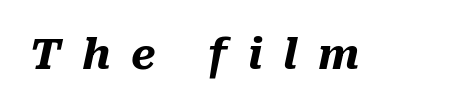
Q: Is the text bold? A: Yes.
Q: Is the text italic (slanted)? A: Yes, it leans right by about 10 degrees.
Q: Is the text underlined? A: No.
Q: Is the spacing between letters normal or unusually wide? A: Unusually wide.
Q: Width (condensed, normal, or wide)? A: Normal.
Q: Stroke contrast? A: Medium.
Q: x-height? A: Medium.
Q: Monospaced? A: No.
